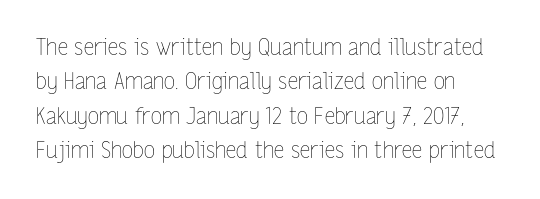
The vertical gap from one line to the next is medium. These lines were composed using upright roman letters. Horizontal alignment here is leftward, the default for most running prose. The gaps between neighbouring characters are ordinary and unremarkable. Weight: regular or lighter.
